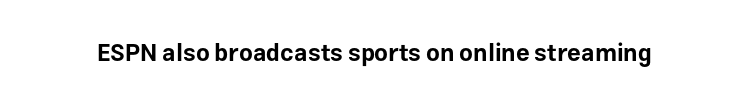
What stands out about the letter spacing? Nothing — it is the standard amount. Upright lettering throughout. Bold? Absolutely — the strokes are thick and heavy. The glyphs are unaccompanied by any horizontal stroke below them.
